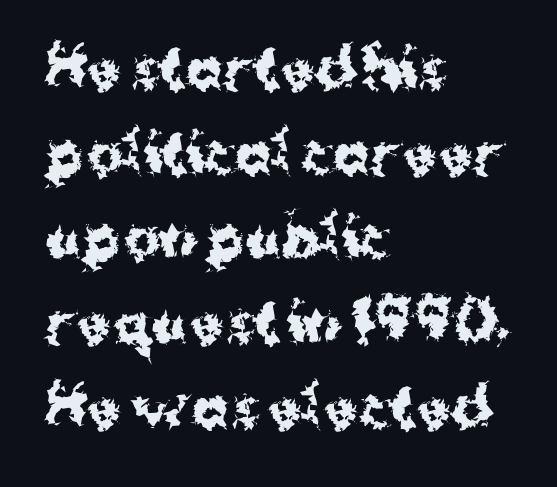
Varying glyph widths throughout — classic text-font behaviour. The line texture is even and compact thanks to regular tracking. Unmarked baselines from the first word to the last. These lines sit exactly where default settings would place them. The type family on display is of the sans-serif kind.
